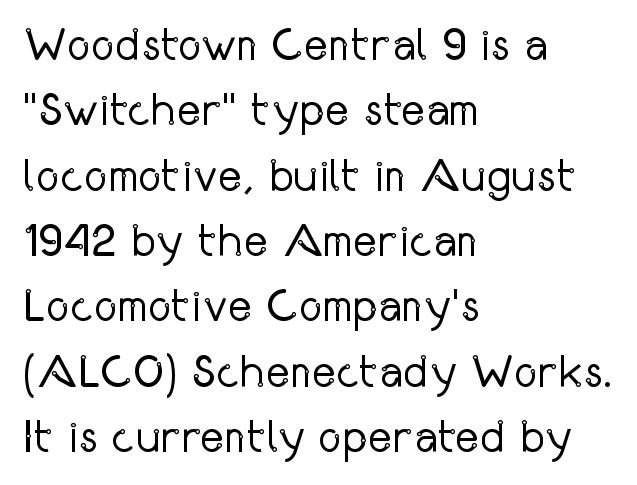
Q: Is the text bold? A: No.
Q: Is the text italic (slanted)? A: No, it is upright.
Q: Is the typeface a serif or a sans-serif typeface? A: Sans-serif.
Q: Is the text underlined? A: No.
Q: How is the paragraph aligned? A: Left-aligned.
Q: Is the spacing between letters normal or unusually wide? A: Normal.
Q: Is the spacing between lines tight, normal or loose? A: Normal.
Q: Width (condensed, normal, or wide)? A: Condensed.
Q: Stroke contrast? A: Low.
Q: x-height? A: Medium.
Q: Monospaced? A: No.
